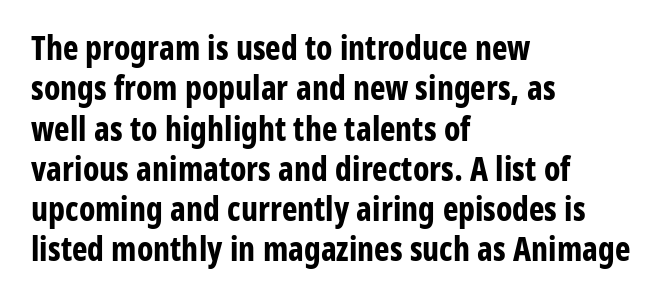
{"serif": "no", "italic": "no", "bold": "yes", "weight": "bold", "width": "condensed", "stroke_contrast": "low", "x_height": "medium", "monospaced": "no", "underline": "no", "align": "left", "line_spacing_ratio": 1.22, "letter_spacing": "normal", "letter_spacing_em": 0.0, "glyph_px": 33}
